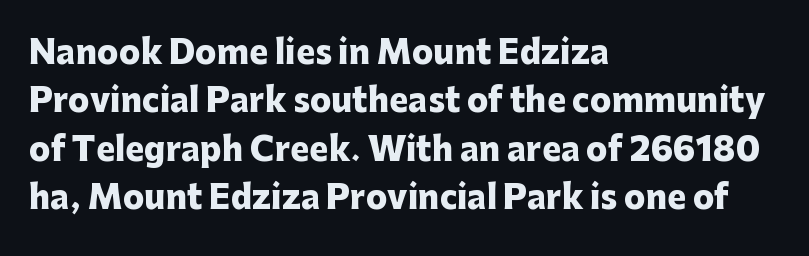
Q: Is the text bold? A: Yes.
Q: Is the text italic (slanted)? A: No, it is upright.
Q: Is the typeface a serif or a sans-serif typeface? A: Sans-serif.
Q: Is the text underlined? A: No.
Q: How is the paragraph aligned? A: Left-aligned.
Q: Is the spacing between letters normal or unusually wide? A: Normal.
Q: Is the spacing between lines tight, normal or loose? A: Normal.
Q: Width (condensed, normal, or wide)? A: Normal.
Q: Stroke contrast? A: Low.
Q: x-height? A: Medium.
Q: Monospaced? A: No.
